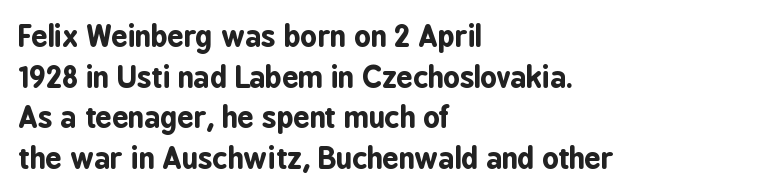
Q: Is the text bold? A: Yes.
Q: Is the text italic (slanted)? A: No, it is upright.
Q: Is the typeface a serif or a sans-serif typeface? A: Sans-serif.
Q: Is the text underlined? A: No.
Q: How is the paragraph aligned? A: Left-aligned.
Q: Is the spacing between letters normal or unusually wide? A: Normal.
Q: Is the spacing between lines tight, normal or loose? A: Normal.
Q: Width (condensed, normal, or wide)? A: Condensed.
Q: Stroke contrast? A: Low.
Q: x-height? A: Medium.
Q: Monospaced? A: No.
